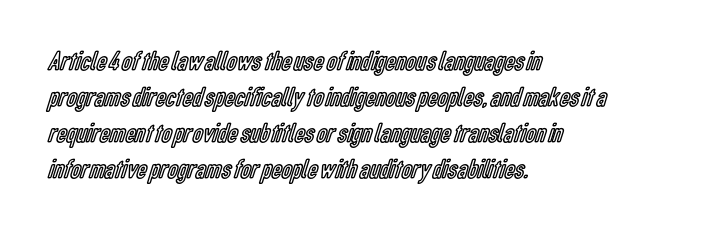
The image shows 28 px condensed type; set left-aligned, normal line spacing (1.29x), normal letter spacing, not underlined; a medium x-height.
